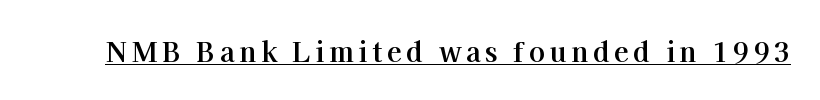
The image shows 27 px bold type, upright; set underlined.
